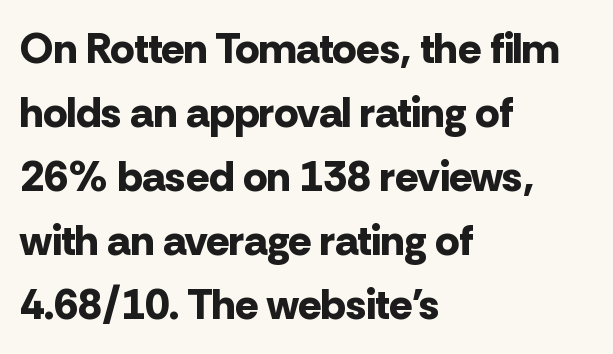
The image shows 43 px bold sans-serif type, upright; set left-aligned, normal line spacing (1.49x), normal letter spacing, not underlined; low stroke contrast and a medium x-height.
